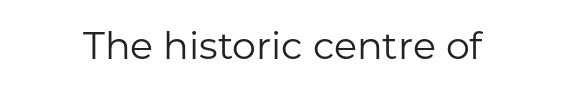
Q: Is the text bold? A: No.
Q: Is the text italic (slanted)? A: No, it is upright.
Q: Is the typeface a serif or a sans-serif typeface? A: Sans-serif.
Q: Is the text underlined? A: No.
Q: Is the spacing between letters normal or unusually wide? A: Normal.
Q: Width (condensed, normal, or wide)? A: Normal.
Q: Stroke contrast? A: Low.
Q: x-height? A: Medium.
Q: Monospaced? A: No.
